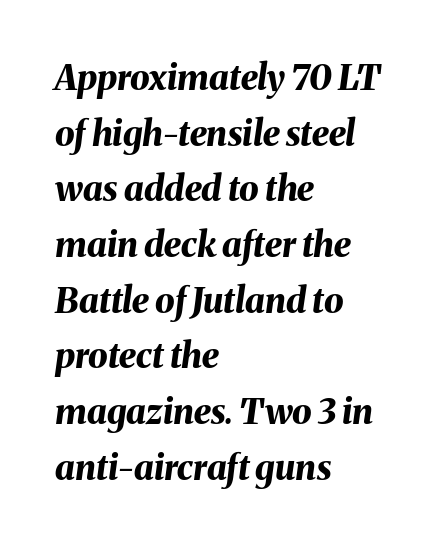
{"italic": "yes", "lean": "right", "slant_degrees": 8, "bold": "yes", "weight": "bold", "width": "normal", "stroke_contrast": "medium", "x_height": "medium", "monospaced": "no", "underline": "no", "align": "left", "line_spacing": "normal", "line_spacing_ratio": 1.59, "letter_spacing": "normal", "letter_spacing_em": 0.0, "glyph_px": 35}
